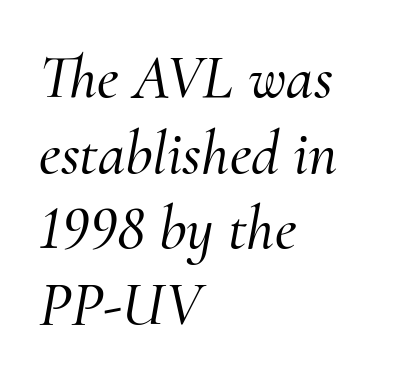
{"serif": "yes", "italic": "yes", "lean": "right", "slant_degrees": 10, "width": "normal", "stroke_contrast": "medium", "x_height": "small", "monospaced": "no", "underline": "no", "align": "left", "line_spacing_ratio": 1.22, "letter_spacing": "normal", "letter_spacing_em": 0.0, "glyph_px": 62}
